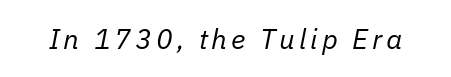
Q: Is the text bold? A: No.
Q: Is the text italic (slanted)? A: Yes, it leans right by about 11 degrees.
Q: Is the text underlined? A: No.
Q: Width (condensed, normal, or wide)? A: Normal.
Q: Stroke contrast? A: Low.
Q: x-height? A: Medium.
Q: Monospaced? A: No.
